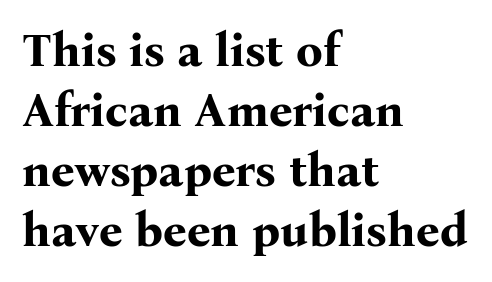
{"serif": "yes", "italic": "no", "bold": "yes", "weight": "bold", "width": "normal", "stroke_contrast": "medium", "x_height": "medium", "monospaced": "no", "underline": "no", "align": "left", "line_spacing": "normal", "line_spacing_ratio": 1.28, "letter_spacing": "normal", "letter_spacing_em": 0.0, "glyph_px": 47}
